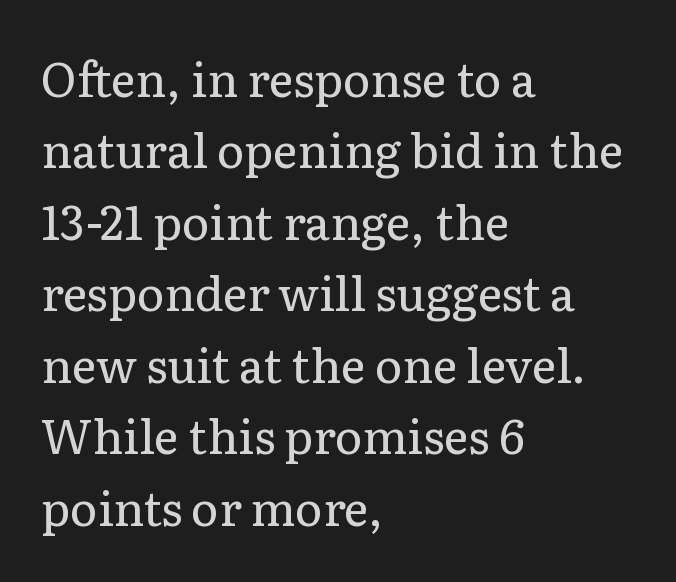
The image shows 47 px regular-weight serif type, upright; set left-aligned, normal line spacing (1.52x), normal letter spacing, not underlined; low stroke contrast and a medium x-height.
